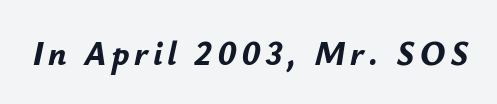
{"italic": "yes", "lean": "right", "slant_degrees": 12, "bold": "yes", "weight": "bold", "width": "normal", "stroke_contrast": "low", "x_height": "small", "monospaced": "no", "underline": "no", "glyph_px": 34}
